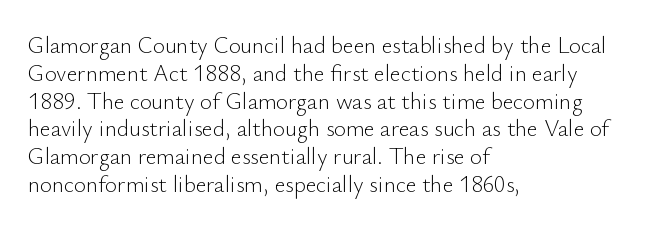
{"italic": "no", "bold": "no", "underline": "no", "align": "left", "line_spacing_ratio": 1.21, "letter_spacing": "normal", "letter_spacing_em": 0.0, "glyph_px": 23}
